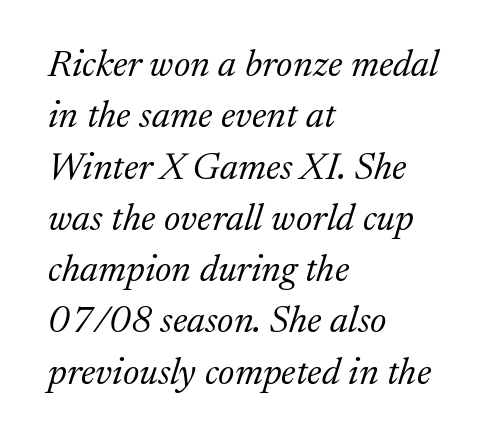
The image shows 38 px light serif type, italic (leaning right); set left-aligned, normal line spacing (1.35x), normal letter spacing, not underlined; medium stroke contrast and a medium x-height.
